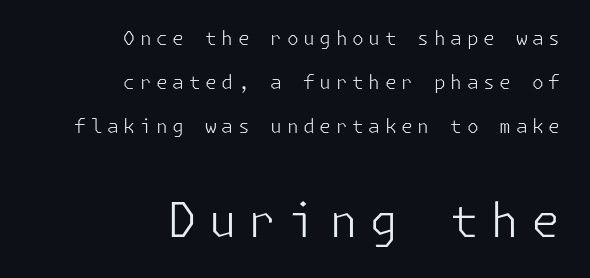
{"serif": "no", "italic": "no", "bold": "no", "weight": "light", "width": "normal", "stroke_contrast": "low", "x_height": "medium", "underline": "no", "align": "right", "line_spacing": "loose", "line_spacing_ratio": 2.32, "letter_spacing": "wide", "letter_spacing_em": 0.24, "larger_block": "second", "size_ratio": 2.47, "glyph_px": 47}
